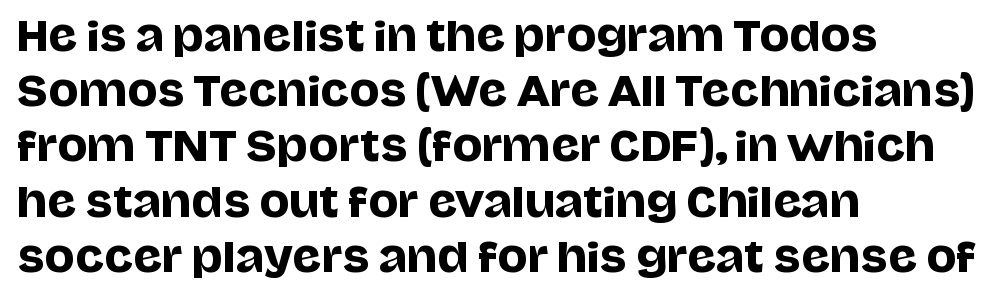
Q: Is the text italic (slanted)? A: No, it is upright.
Q: Is the typeface a serif or a sans-serif typeface? A: Sans-serif.
Q: Is the text underlined? A: No.
Q: How is the paragraph aligned? A: Left-aligned.
Q: Is the spacing between letters normal or unusually wide? A: Normal.
Q: Is the spacing between lines tight, normal or loose? A: Normal.
Q: Width (condensed, normal, or wide)? A: Normal.
Q: Stroke contrast? A: Low.
Q: x-height? A: Large.
Q: Monospaced? A: No.
